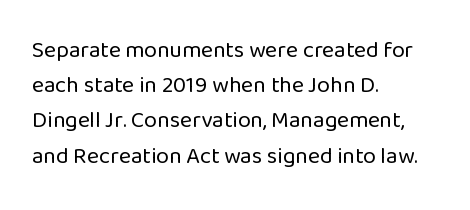
A typesetter would call this leading conventional body-copy spacing. Casual observation: everything's shoved over to the left. Counters stay open thanks to moderate or lighter strokes. The lettering stays uniformly vertical, giving the passage a roman look. No extra tracking has been applied to these lines. The gap between lines stays unmarked.
